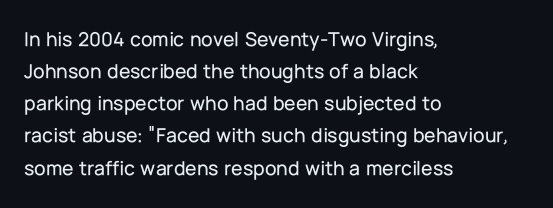
The image shows 21 px text type, upright; set left-aligned, normal line spacing (1.53x), normal letter spacing, not underlined.
